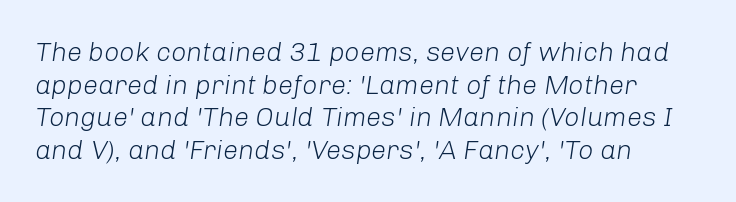
The image shows 27 px text type, italic (leaning right); set left-aligned, line spacing 1.21x, normal letter spacing, not underlined.
